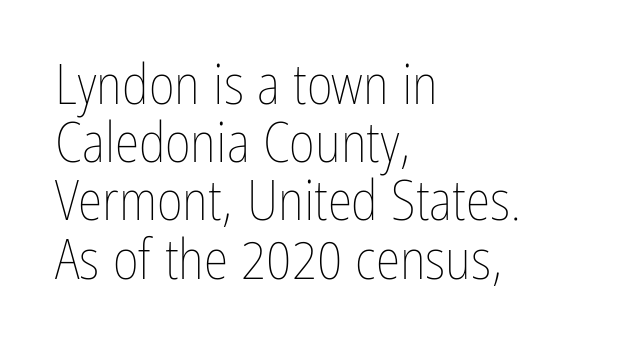
The image shows 56 px thin, condensed type, upright; set left-aligned, tight line spacing (1.04x), normal letter spacing, not underlined; low stroke contrast and a medium x-height.
